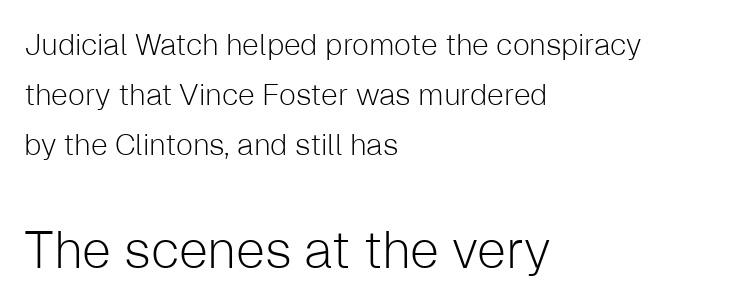
The image shows 52 px light sans-serif type, upright; set left-aligned, normal line spacing (1.66x), normal letter spacing, not underlined; the second (bottom) block is 1.73x larger; low stroke contrast and a medium x-height.
